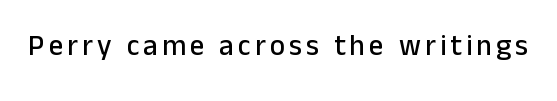
Q: Is the text italic (slanted)? A: No, it is upright.
Q: Is the typeface a serif or a sans-serif typeface? A: Sans-serif.
Q: Is the text underlined? A: No.
Q: Width (condensed, normal, or wide)? A: Normal.
Q: Stroke contrast? A: Low.
Q: x-height? A: Medium.
Q: Monospaced? A: No.
